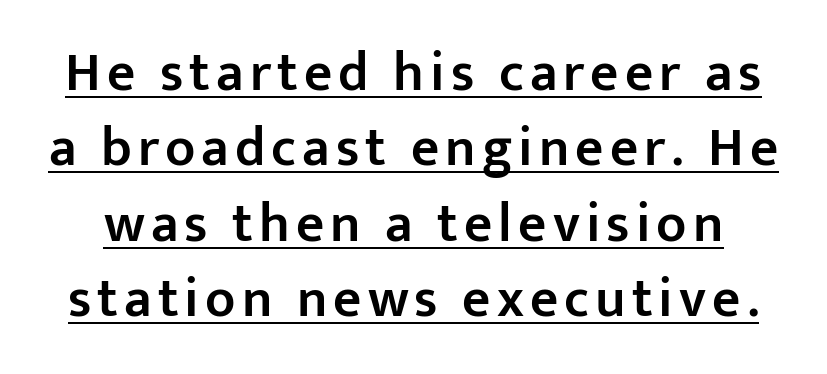
Students, observe the line beneath the letters — that is underlining. A normal amount of white space separates one row of letters from the next. This is the regular roman posture of the typeface. The glyphs in this specimen are sans serif. Think of a printed novel: that variable character pitch is what you see here. Emphasis by weight is partial: semibold.
